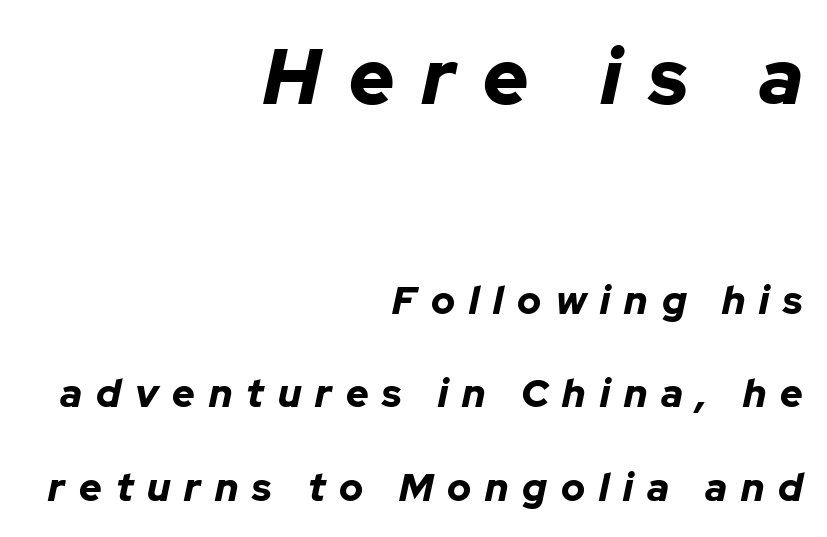
Q: Is the text bold? A: Yes.
Q: Is the text italic (slanted)? A: Yes, it leans right by about 12 degrees.
Q: Is the text underlined? A: No.
Q: How is the paragraph aligned? A: Right-aligned.
Q: Is the spacing between letters normal or unusually wide? A: Unusually wide.
Q: Is the spacing between lines tight, normal or loose? A: Loose.
Q: Which block of text is set in a larger size, the first (top) or the second (bottom)? A: The first (top) one.
Q: Width (condensed, normal, or wide)? A: Normal.
Q: Stroke contrast? A: Low.
Q: x-height? A: Medium.
Q: Monospaced? A: No.
